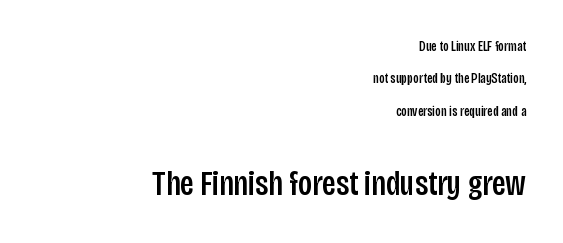
Nobody touched the tracking dial on this one. Looks like regular typesetting: each glyph gets only the width it needs. Underline: absent. Reading top to bottom, the characters get bigger at the block break. Compared with a flush-left layout, this one pins lines to the opposite, right side. A sans-serif font was chosen for this passage.
